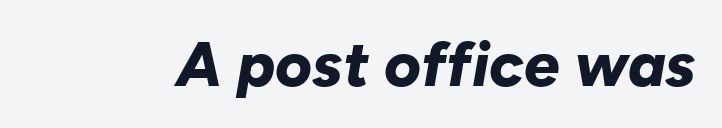
A typesetter would call this zero additional tracking. Varying glyph widths throughout — classic text-font behaviour. Check under the words: just untouched page. Caption: bold face, heavy strokes.
